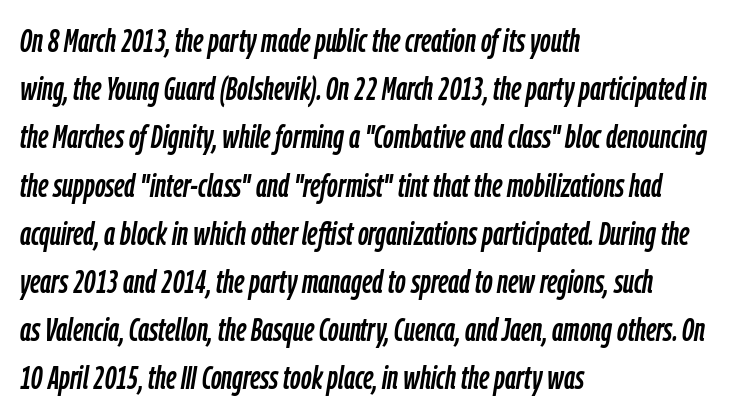
Q: Is the text italic (slanted)? A: Yes, it leans right by about 9 degrees.
Q: Is the text underlined? A: No.
Q: How is the paragraph aligned? A: Left-aligned.
Q: Is the spacing between letters normal or unusually wide? A: Normal.
Q: Is the spacing between lines tight, normal or loose? A: Normal.
Q: Width (condensed, normal, or wide)? A: Condensed.
Q: Stroke contrast? A: Low.
Q: x-height? A: Medium.
Q: Monospaced? A: No.
